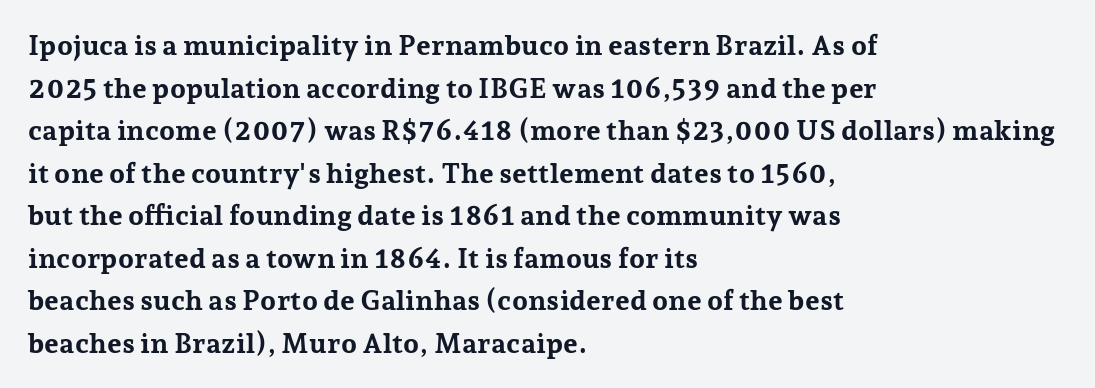
{"serif": "yes", "italic": "no", "bold": "yes", "weight": "bold", "width": "normal", "stroke_contrast": "low", "x_height": "medium", "monospaced": "no", "underline": "no", "align": "left", "line_spacing": "normal", "line_spacing_ratio": 1.52, "letter_spacing": "normal", "letter_spacing_em": 0.0, "glyph_px": 28}
